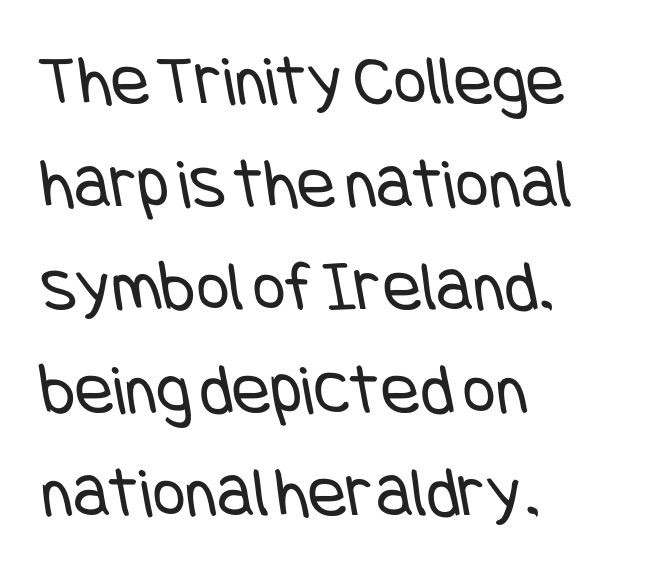
Q: Is the text bold? A: No.
Q: Is the typeface a serif or a sans-serif typeface? A: Sans-serif.
Q: Is the text underlined? A: No.
Q: How is the paragraph aligned? A: Left-aligned.
Q: Is the spacing between letters normal or unusually wide? A: Normal.
Q: Is the spacing between lines tight, normal or loose? A: Normal.
Q: Width (condensed, normal, or wide)? A: Condensed.
Q: Stroke contrast? A: Low.
Q: x-height? A: Large.
